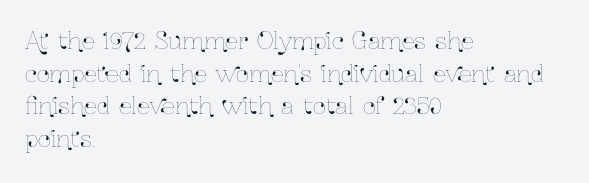
All the whitespace from short lines collects on the right. Standard letterfit; no display-style spreading of the glyphs. The area under the type is left untouched. Characters remain perfectly vertical along every line. If you measured baseline to baseline, you'd find a middling distance.
